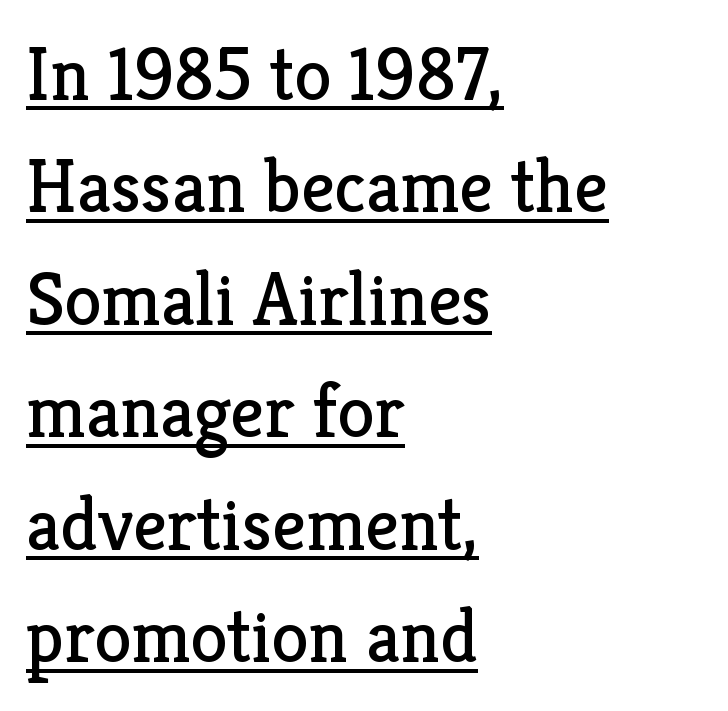
The image shows 75 px regular-weight serif type, upright; set left-aligned, normal line spacing (1.5x), normal letter spacing, underlined; low stroke contrast and a medium x-height.
